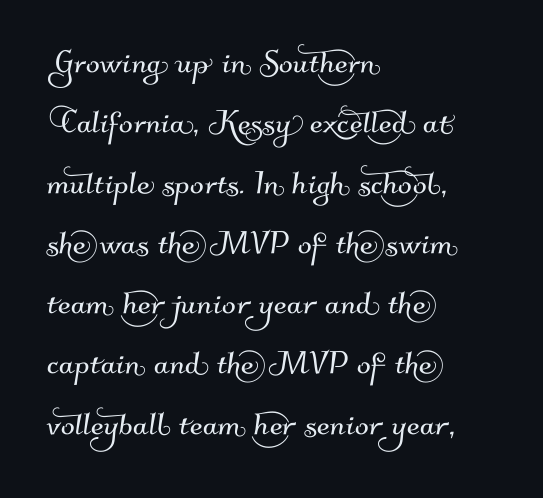
The image shows 41 px sans-serif type; set left-aligned, normal line spacing (1.47x), normal letter spacing, not underlined; medium stroke contrast and a small x-height.
